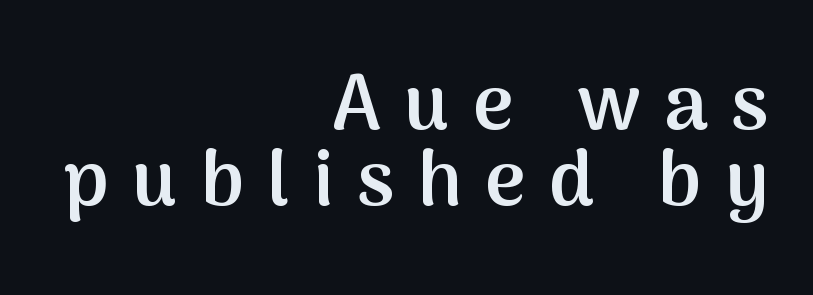
Q: Is the text bold? A: Semi-bold.
Q: Is the text italic (slanted)? A: No, it is upright.
Q: Is the typeface a serif or a sans-serif typeface? A: Sans-serif.
Q: Is the text underlined? A: No.
Q: How is the paragraph aligned? A: Right-aligned.
Q: Is the spacing between letters normal or unusually wide? A: Unusually wide.
Q: Is the spacing between lines tight, normal or loose? A: Tight.
Q: Width (condensed, normal, or wide)? A: Normal.
Q: Stroke contrast? A: Medium.
Q: x-height? A: Medium.
Q: Monospaced? A: No.
